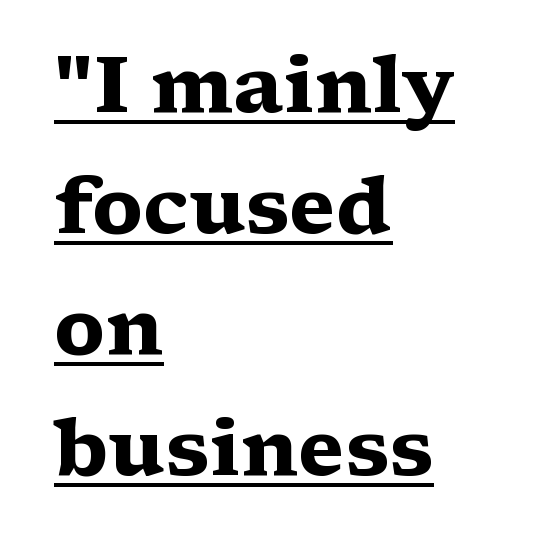
{"serif": "yes", "italic": "no", "bold": "yes", "weight": "heavy", "width": "wide", "stroke_contrast": "medium", "x_height": "medium", "monospaced": "no", "underline": "yes", "align": "left", "line_spacing": "normal", "line_spacing_ratio": 1.55, "letter_spacing": "normal", "letter_spacing_em": 0.0, "glyph_px": 78}
